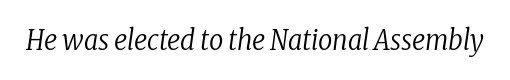
The type is set solid horizontally, with unmodified tracking. Italic: yes, the glyphs are oblique. You could not count columns in this text — the font is proportionally spaced. A clean baseline with only descenders dipping below it.
